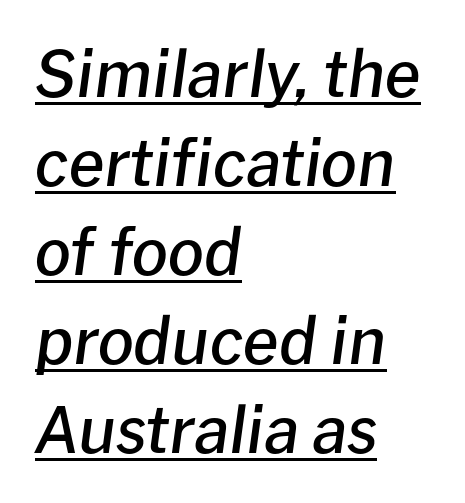
{"italic": "yes", "lean": "right", "slant_degrees": 8, "bold": "semi", "weight": "semibold", "width": "normal", "stroke_contrast": "low", "x_height": "medium", "monospaced": "no", "underline": "yes", "align": "left", "line_spacing": "normal", "line_spacing_ratio": 1.39, "letter_spacing": "normal", "letter_spacing_em": 0.0, "glyph_px": 64}
